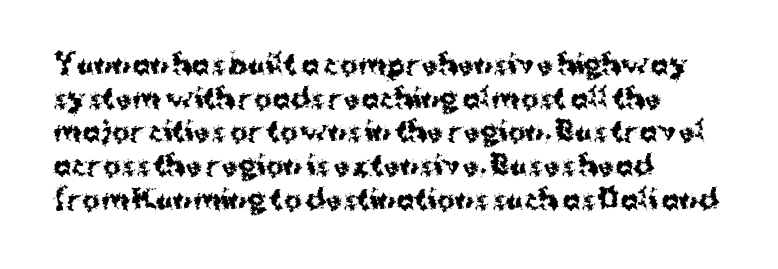
Q: Is the text bold? A: Yes.
Q: Is the text italic (slanted)? A: No, it is upright.
Q: Is the text underlined? A: No.
Q: How is the paragraph aligned? A: Left-aligned.
Q: Is the spacing between letters normal or unusually wide? A: Normal.
Q: Is the spacing between lines tight, normal or loose? A: Normal.
